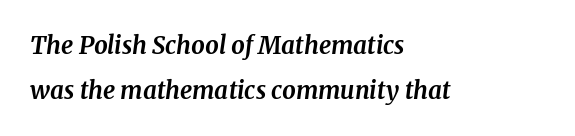
The image shows 24 px bold type, italic (leaning right); set left-aligned, line spacing 1.87x, normal letter spacing, not underlined.
